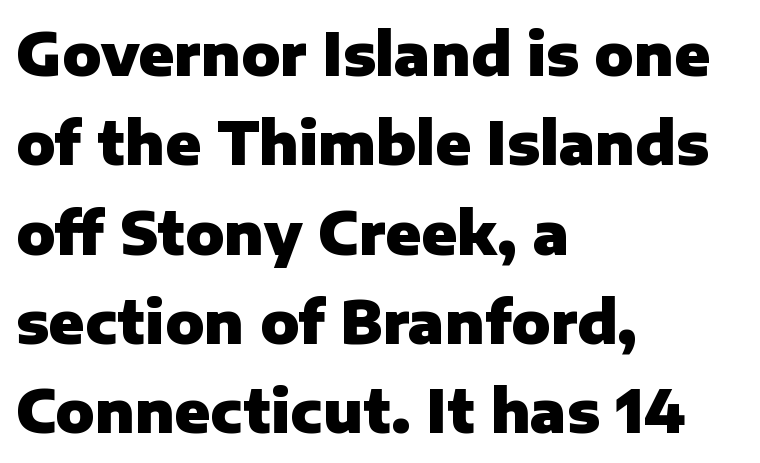
Q: Is the text bold? A: Yes.
Q: Is the text italic (slanted)? A: No, it is upright.
Q: Is the typeface a serif or a sans-serif typeface? A: Sans-serif.
Q: Is the text underlined? A: No.
Q: How is the paragraph aligned? A: Left-aligned.
Q: Is the spacing between letters normal or unusually wide? A: Normal.
Q: Is the spacing between lines tight, normal or loose? A: Normal.
Q: Width (condensed, normal, or wide)? A: Normal.
Q: Stroke contrast? A: Low.
Q: x-height? A: Medium.
Q: Monospaced? A: No.
